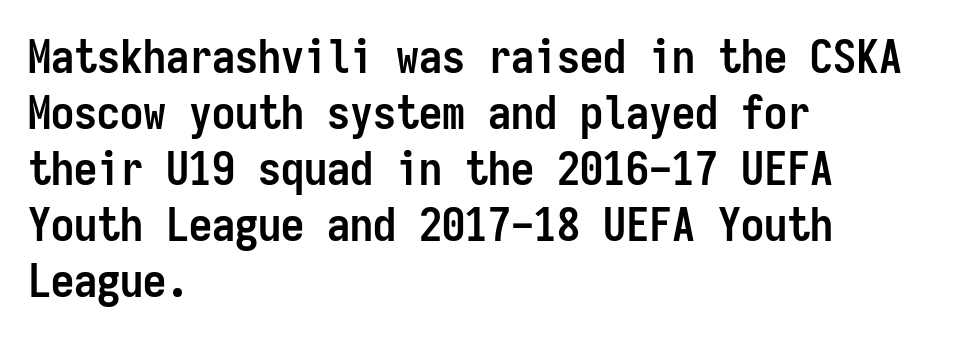
{"serif": "no", "italic": "no", "bold": "yes", "weight": "semibold", "width": "condensed", "stroke_contrast": "low", "x_height": "medium", "monospaced": "yes", "underline": "no", "align": "left", "line_spacing_ratio": 1.22, "letter_spacing": "normal", "letter_spacing_em": 0.0, "glyph_px": 46}
